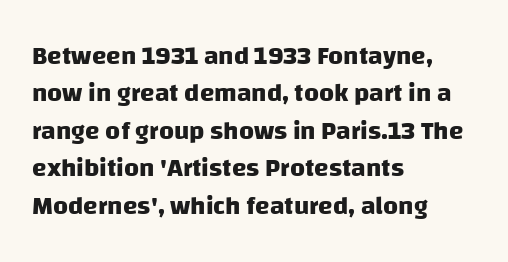
A dark, heavy texture on the line: the type is bold. Rows of type keep a routine distance in the vertical direction. Between one letter and the next there's only the usual sliver of space. Words float on clear page, feet unadorned. A student would call this left alignment; a typographer would say flush left, rag right.
